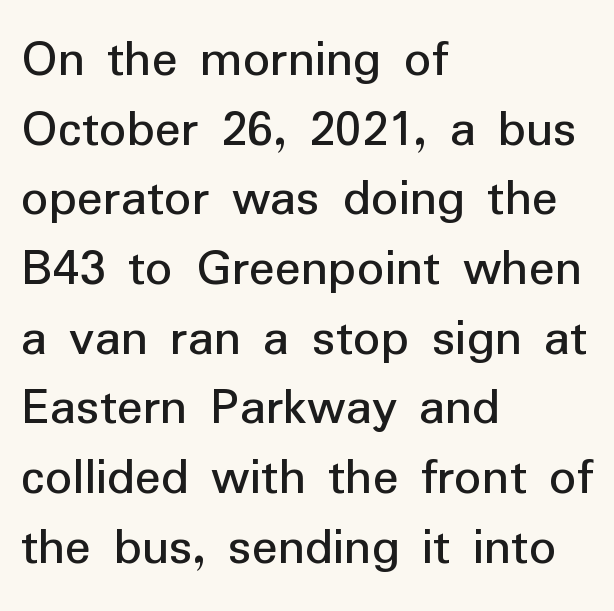
Q: Is the text italic (slanted)? A: No, it is upright.
Q: Is the typeface a serif or a sans-serif typeface? A: Sans-serif.
Q: Is the text underlined? A: No.
Q: How is the paragraph aligned? A: Left-aligned.
Q: Is the spacing between letters normal or unusually wide? A: Normal.
Q: Is the spacing between lines tight, normal or loose? A: Normal.
Q: Width (condensed, normal, or wide)? A: Normal.
Q: Stroke contrast? A: Low.
Q: x-height? A: Medium.
Q: Monospaced? A: No.
